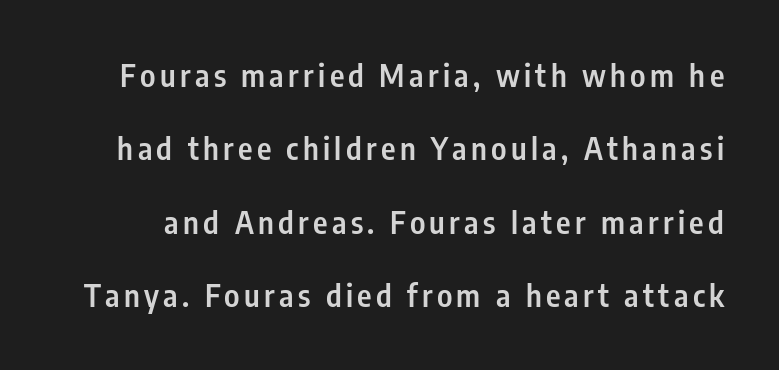
Q: Is the text bold? A: Semi-bold.
Q: Is the text italic (slanted)? A: No, it is upright.
Q: Is the typeface a serif or a sans-serif typeface? A: Sans-serif.
Q: Is the text underlined? A: No.
Q: Is the spacing between lines tight, normal or loose? A: Loose.
Q: Width (condensed, normal, or wide)? A: Condensed.
Q: Stroke contrast? A: Low.
Q: x-height? A: Medium.
Q: Monospaced? A: No.
